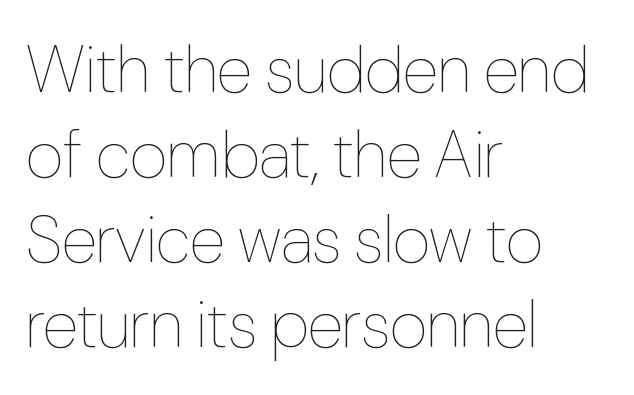
Standard letterfit; no display-style spreading of the glyphs. A typesetter would call this proportional, since set widths differ per character. Descender tails drop into unmarked territory. The lettering holds an erect, upright posture throughout.
